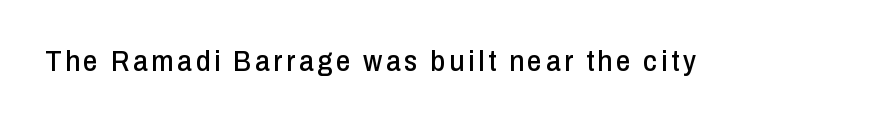
{"serif": "no", "italic": "no", "width": "condensed", "stroke_contrast": "low", "x_height": "medium", "monospaced": "no", "underline": "no", "glyph_px": 29}
